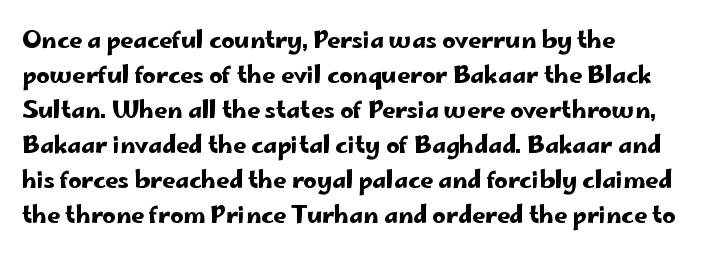
The image shows 23 px text type, upright; set left-aligned, normal line spacing (1.52x), normal letter spacing, not underlined.
